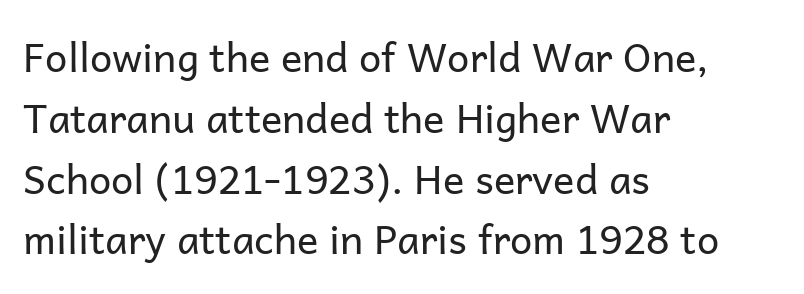
Q: Is the text bold? A: No.
Q: Is the text italic (slanted)? A: No, it is upright.
Q: Is the typeface a serif or a sans-serif typeface? A: Sans-serif.
Q: Is the text underlined? A: No.
Q: How is the paragraph aligned? A: Left-aligned.
Q: Is the spacing between letters normal or unusually wide? A: Normal.
Q: Is the spacing between lines tight, normal or loose? A: Normal.
Q: Width (condensed, normal, or wide)? A: Normal.
Q: Stroke contrast? A: Low.
Q: x-height? A: Medium.
Q: Monospaced? A: No.
